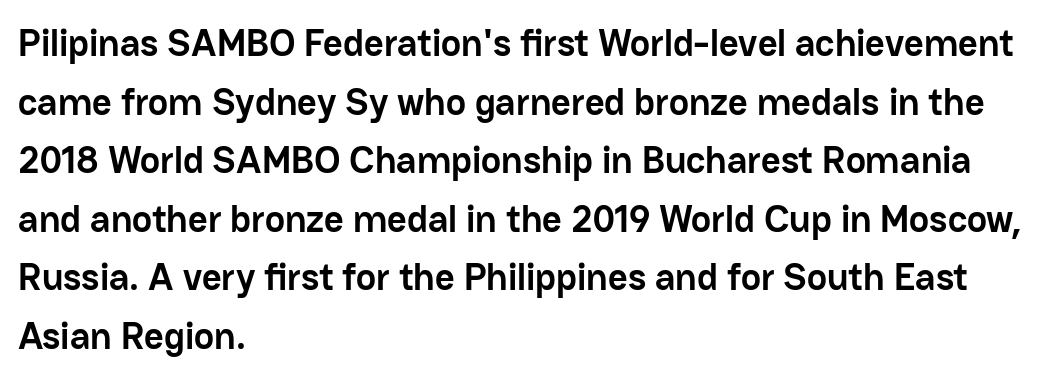
Summary of vertical rhythm: regular, with standard interline spacing. The glyphs are unaccompanied by any horizontal stroke below them. In terms of letterform style, serifs are entirely absent. Character widths vary here, with narrow letters taking less room than wide ones.
